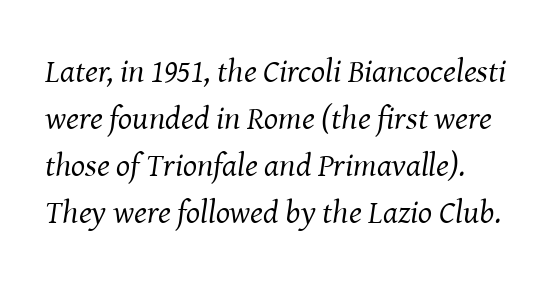
Q: Is the text bold? A: No.
Q: Is the text italic (slanted)? A: Yes, it leans right by about 8 degrees.
Q: Is the typeface a serif or a sans-serif typeface? A: Serif.
Q: Is the text underlined? A: No.
Q: How is the paragraph aligned? A: Left-aligned.
Q: Is the spacing between letters normal or unusually wide? A: Normal.
Q: Is the spacing between lines tight, normal or loose? A: Normal.
Q: Width (condensed, normal, or wide)? A: Normal.
Q: Stroke contrast? A: Medium.
Q: x-height? A: Medium.
Q: Monospaced? A: No.
